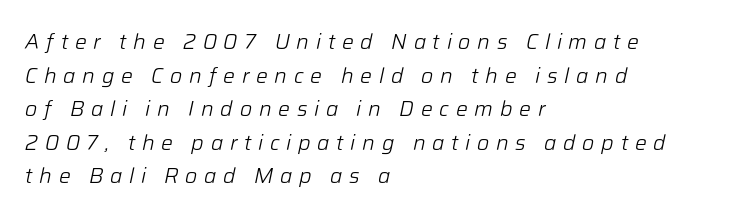
The image shows 21 px text type, italic (leaning right); set left-aligned, normal line spacing (1.6x), unusually wide letter spacing (+0.32 em), not underlined.
